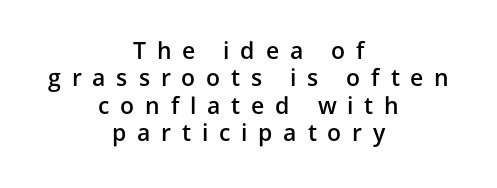
Q: Is the text bold? A: Semi-bold.
Q: Is the text italic (slanted)? A: No, it is upright.
Q: Is the text underlined? A: No.
Q: How is the paragraph aligned? A: Centered.
Q: Is the spacing between letters normal or unusually wide? A: Unusually wide.
